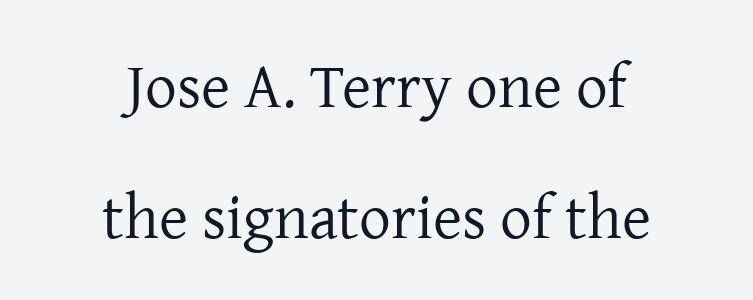
Q: Is the text bold? A: No.
Q: Is the text italic (slanted)? A: No, it is upright.
Q: Is the typeface a serif or a sans-serif typeface? A: Serif.
Q: Is the text underlined? A: No.
Q: How is the paragraph aligned? A: Centered.
Q: Is the spacing between letters normal or unusually wide? A: Normal.
Q: Is the spacing between lines tight, normal or loose? A: Loose.
Q: Width (condensed, normal, or wide)? A: Normal.
Q: Stroke contrast? A: Low.
Q: x-height? A: Medium.
Q: Monospaced? A: No.
